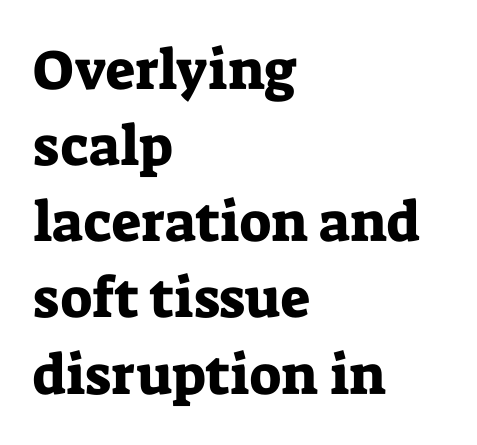
The image shows 56 px serif type, upright; set left-aligned, normal line spacing (1.36x), normal letter spacing, not underlined; low stroke contrast and a medium x-height.
